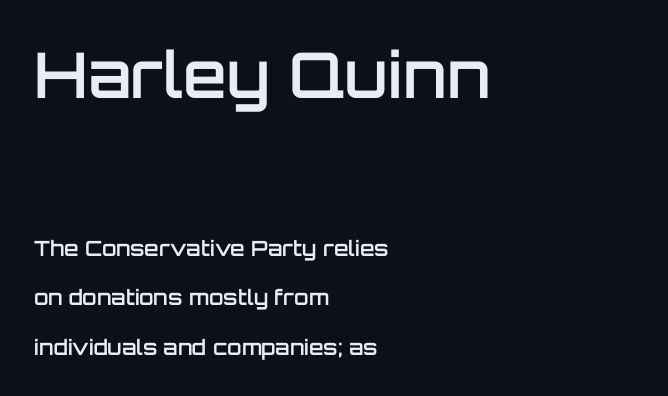
The image shows 63 px semibold sans-serif type, upright; set left-aligned, loose line spacing (2.37x), normal letter spacing, not underlined; the first (top) block is 3.0x larger; low stroke contrast and a large x-height.
